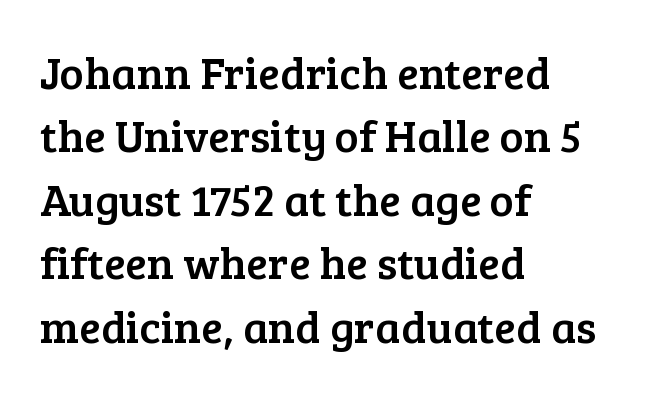
You can tell from the footed stems that serif type was used. Nope, not italic — everything's standing straight. Students, observe: this is what conventionally led text looks like. Each word holds together tightly as a unit, with standard inter-letter gaps. The words here are not underlined. Reading down the block, your eye returns to a fixed left position each line.
